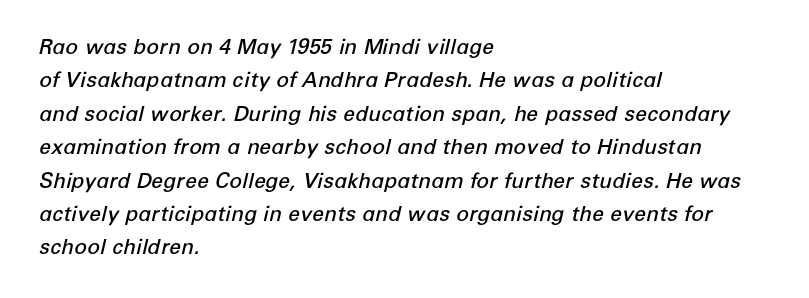
Q: Is the text bold? A: Semi-bold.
Q: Is the text italic (slanted)? A: Yes, it leans right by about 12 degrees.
Q: Is the text underlined? A: No.
Q: How is the paragraph aligned? A: Left-aligned.
Q: Is the spacing between letters normal or unusually wide? A: Normal.
Q: Is the spacing between lines tight, normal or loose? A: Normal.
